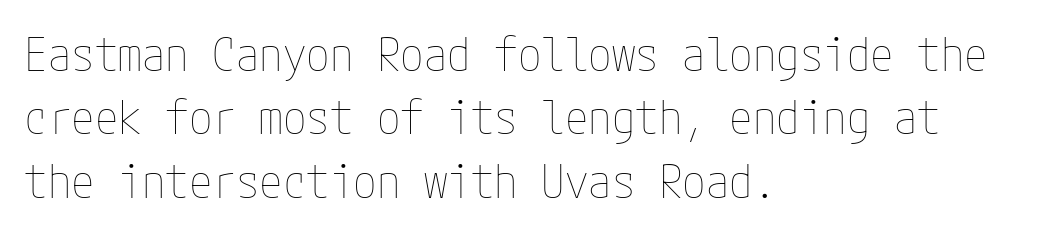
Q: Is the text bold? A: No.
Q: Is the text italic (slanted)? A: No, it is upright.
Q: Is the text underlined? A: No.
Q: How is the paragraph aligned? A: Left-aligned.
Q: Is the spacing between letters normal or unusually wide? A: Normal.
Q: Is the spacing between lines tight, normal or loose? A: Normal.
Q: Width (condensed, normal, or wide)? A: Condensed.
Q: Stroke contrast? A: Low.
Q: x-height? A: Medium.
